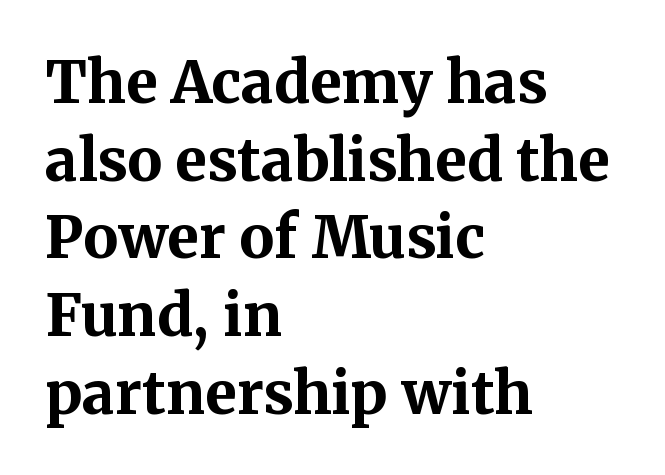
Q: Is the text bold? A: Yes.
Q: Is the text italic (slanted)? A: No, it is upright.
Q: Is the typeface a serif or a sans-serif typeface? A: Serif.
Q: Is the text underlined? A: No.
Q: How is the paragraph aligned? A: Left-aligned.
Q: Is the spacing between letters normal or unusually wide? A: Normal.
Q: Is the spacing between lines tight, normal or loose? A: Normal.
Q: Width (condensed, normal, or wide)? A: Normal.
Q: Stroke contrast? A: Medium.
Q: x-height? A: Medium.
Q: Monospaced? A: No.
